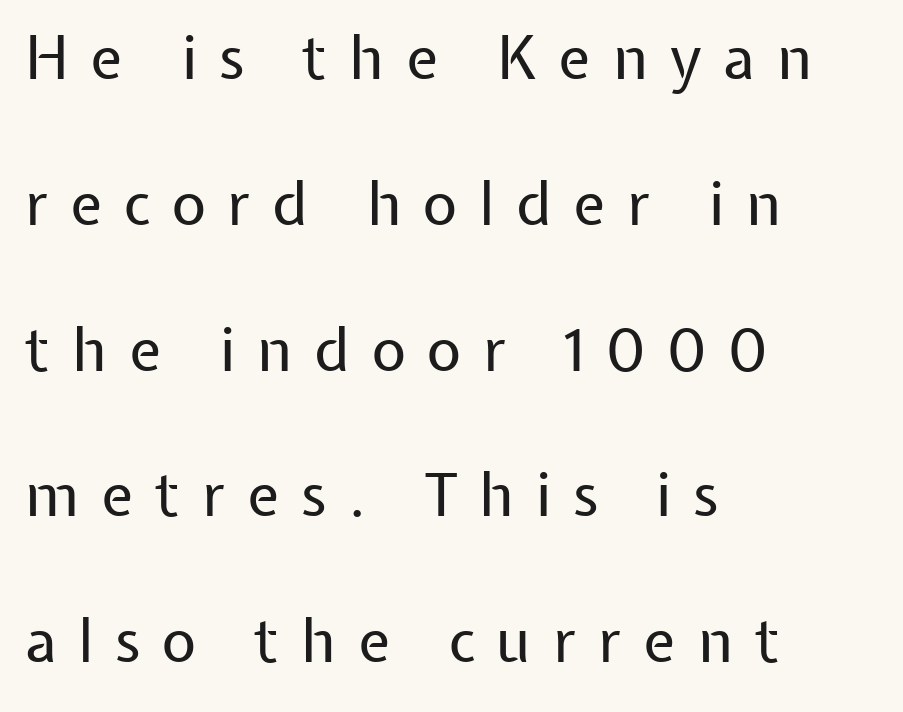
Q: Is the text bold? A: No.
Q: Is the text italic (slanted)? A: No, it is upright.
Q: Is the typeface a serif or a sans-serif typeface? A: Sans-serif.
Q: Is the text underlined? A: No.
Q: How is the paragraph aligned? A: Left-aligned.
Q: Is the spacing between letters normal or unusually wide? A: Unusually wide.
Q: Is the spacing between lines tight, normal or loose? A: Loose.
Q: Width (condensed, normal, or wide)? A: Normal.
Q: Stroke contrast? A: Low.
Q: x-height? A: Medium.
Q: Monospaced? A: No.
